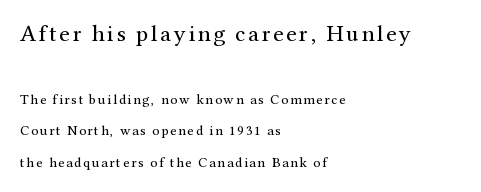
Q: Is the text bold? A: No.
Q: Is the text italic (slanted)? A: No, it is upright.
Q: Is the text underlined? A: No.
Q: How is the paragraph aligned? A: Left-aligned.
Q: Is the spacing between lines tight, normal or loose? A: Loose.
Q: Which block of text is set in a larger size, the first (top) or the second (bottom)? A: The first (top) one.
